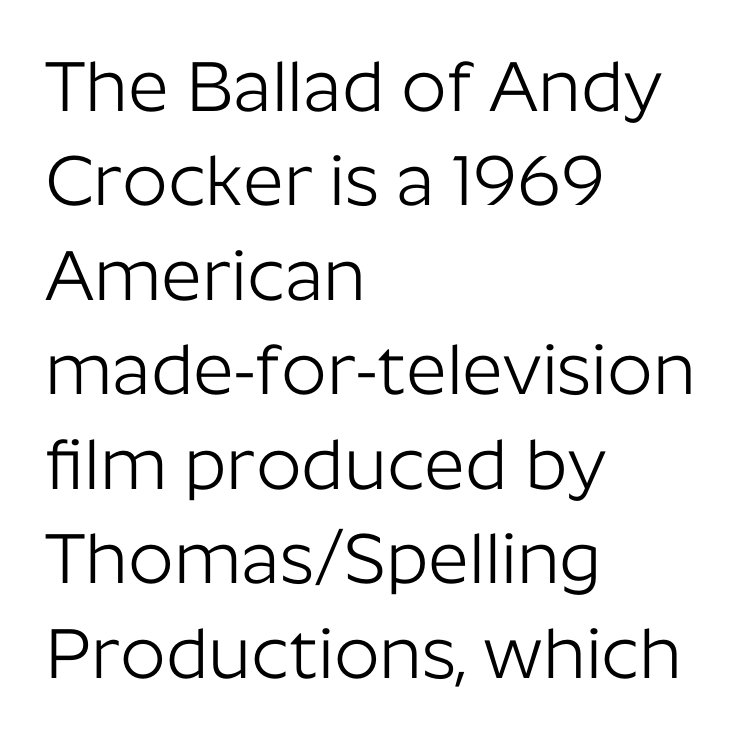
{"serif": "no", "italic": "no", "bold": "no", "weight": "light", "width": "normal", "stroke_contrast": "low", "x_height": "medium", "monospaced": "no", "underline": "no", "align": "left", "line_spacing": "normal", "line_spacing_ratio": 1.33, "letter_spacing": "normal", "letter_spacing_em": 0.0, "glyph_px": 71}
